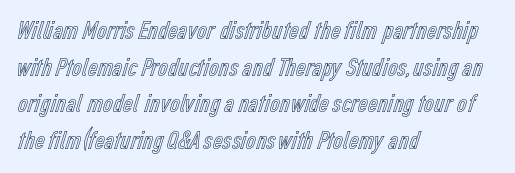
{"underline": "no", "align": "left", "line_spacing": "normal", "line_spacing_ratio": 1.36, "letter_spacing": "normal", "letter_spacing_em": 0.0, "glyph_px": 27}
